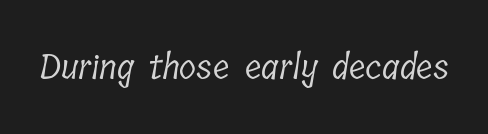
{"serif": "yes", "bold": "no", "weight": "light", "width": "condensed", "stroke_contrast": "low", "x_height": "medium", "monospaced": "no", "underline": "no", "letter_spacing": "normal", "letter_spacing_em": 0.0, "glyph_px": 35}
